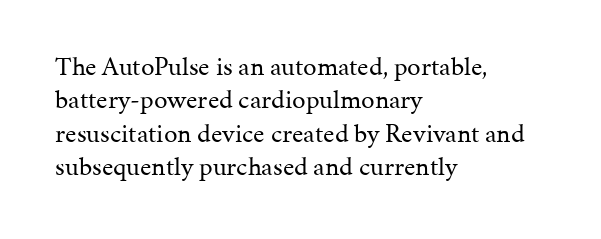
No letter is thick-stroked: the sample isn't bold. This rendering leaves character spacing at its baseline value. A bare baseline throughout the passage. Line beginnings align vertically; line endings do not. This sample uses an upright cut, with every glyph sitting square on the baseline.
